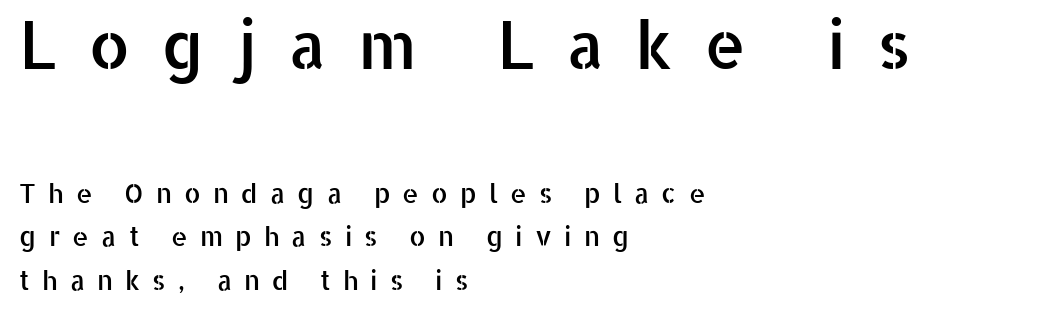
Note: larger setting up top, smaller setting below. The letterforms stand isolated, each surrounded by extra space. This rendering features lettering with no underline. Vertical spacing — default. The lettering holds an erect, upright posture throughout. Proportional: the letters do not fall into vertical columns.
